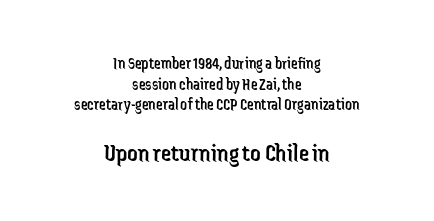
Q: Is the text bold? A: No.
Q: Is the text italic (slanted)? A: No, it is upright.
Q: Is the text underlined? A: No.
Q: How is the paragraph aligned? A: Centered.
Q: Is the spacing between letters normal or unusually wide? A: Normal.
Q: Which block of text is set in a larger size, the first (top) or the second (bottom)? A: The second (bottom) one.
